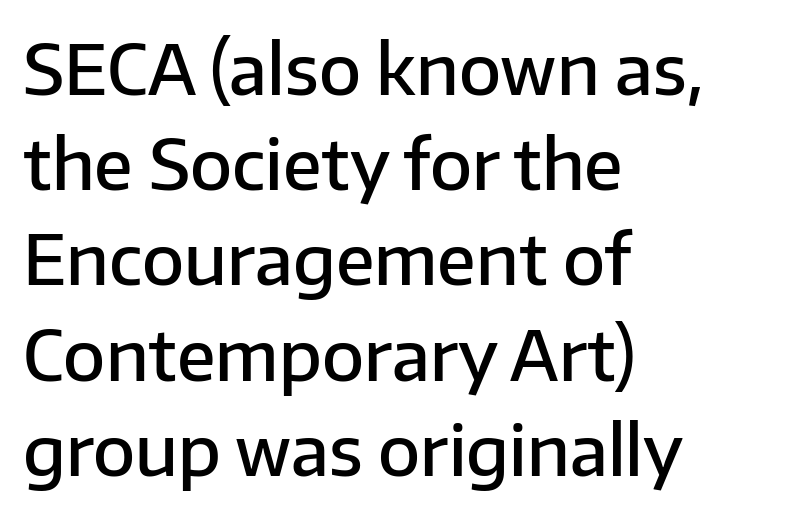
{"serif": "no", "italic": "no", "bold": "semi", "weight": "semibold", "width": "normal", "stroke_contrast": "low", "x_height": "medium", "monospaced": "no", "underline": "no", "align": "left", "line_spacing": "normal", "line_spacing_ratio": 1.38, "letter_spacing": "normal", "letter_spacing_em": 0.0, "glyph_px": 69}
